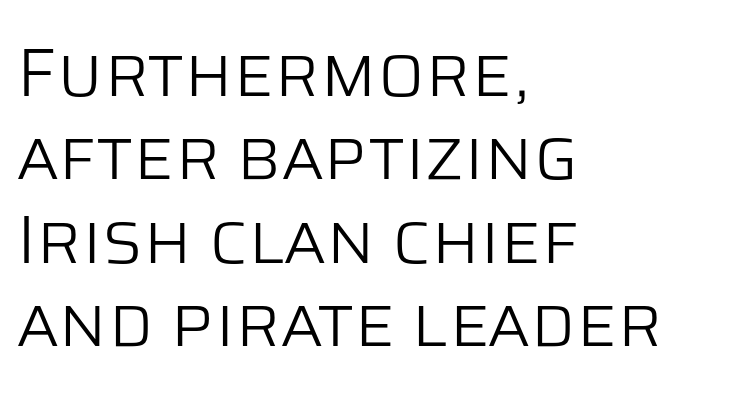
{"serif": "no", "italic": "no", "bold": "no", "weight": "light", "width": "normal", "stroke_contrast": "low", "x_height": "large", "monospaced": "no", "underline": "no", "align": "left", "line_spacing_ratio": 1.21, "letter_spacing": "normal", "letter_spacing_em": 0.0, "glyph_px": 69}
